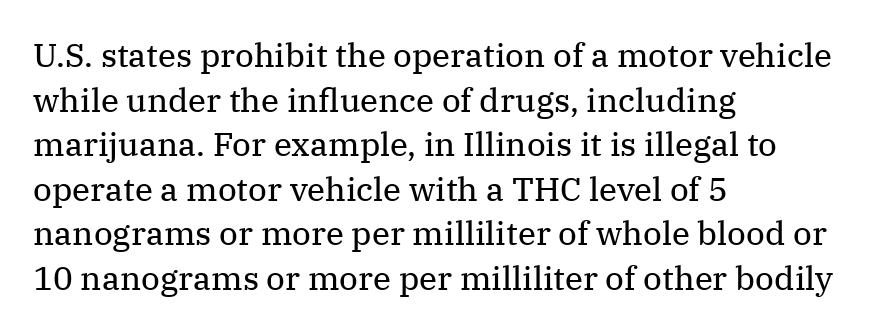
The image shows 33 px regular-weight serif type, upright; set left-aligned, normal line spacing (1.35x), normal letter spacing, not underlined; medium stroke contrast and a medium x-height.
